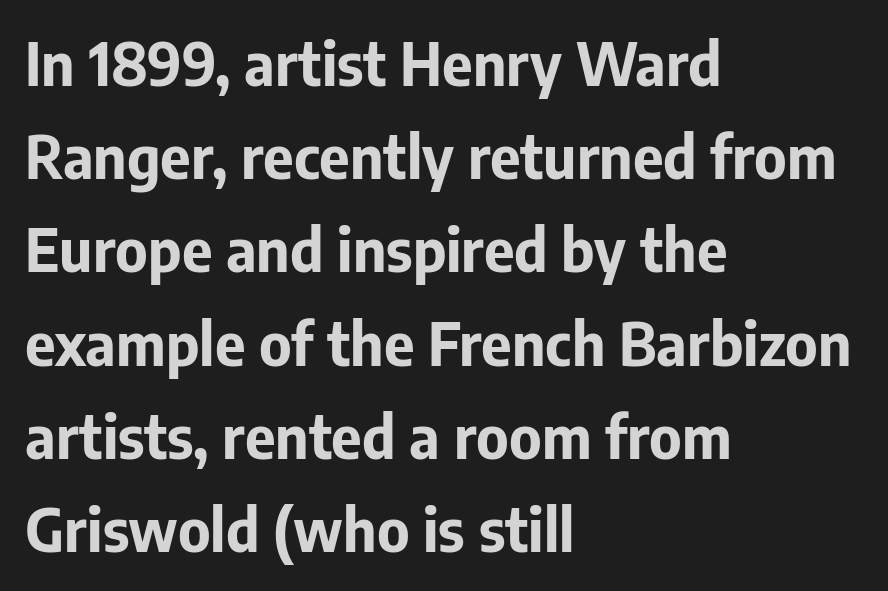
The image shows 59 px bold sans-serif type, upright; set left-aligned, normal line spacing (1.58x), normal letter spacing, not underlined; low stroke contrast and a medium x-height.
